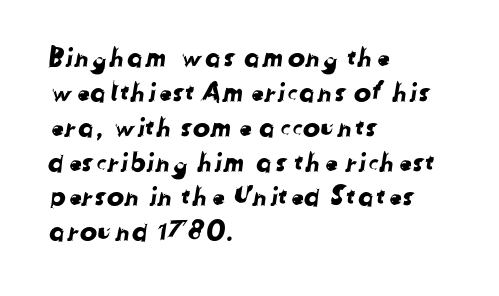
The image shows 26 px text type; set left-aligned, normal line spacing (1.34x), normal letter spacing, not underlined.
